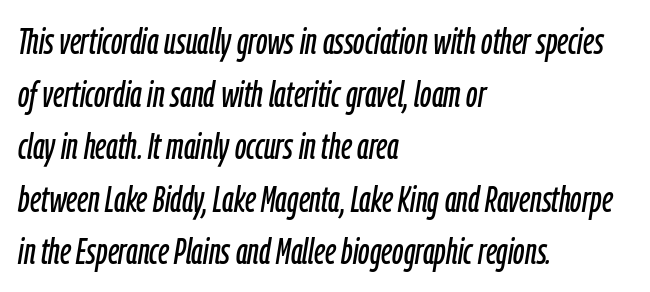
Q: Is the text italic (slanted)? A: Yes, it leans right by about 9 degrees.
Q: Is the text underlined? A: No.
Q: How is the paragraph aligned? A: Left-aligned.
Q: Is the spacing between letters normal or unusually wide? A: Normal.
Q: Is the spacing between lines tight, normal or loose? A: Normal.
Q: Width (condensed, normal, or wide)? A: Condensed.
Q: Stroke contrast? A: Low.
Q: x-height? A: Medium.
Q: Monospaced? A: No.
